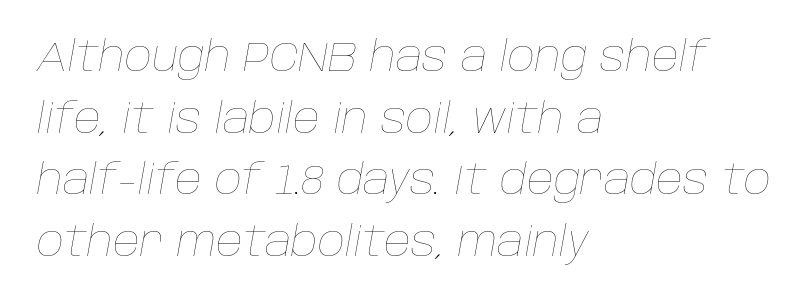
The specimen reads as italic at a glance. The typeface has the unassuming heft of standard copy or less. Does the leading feel generous? No, just average. Spacing between characters is what you'd get straight out of the box. These lines are set flush left with a ragged right edge. Is this a fixed-width face? No — the glyphs have proportional, varying widths.
